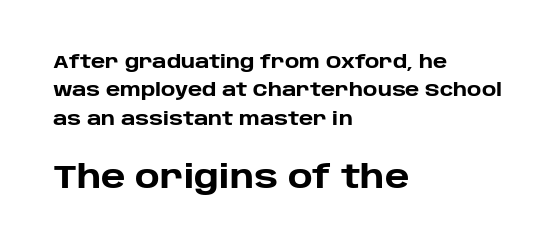
{"serif": "no", "italic": "no", "bold": "yes", "weight": "heavy", "width": "normal", "stroke_contrast": "low", "x_height": "large", "monospaced": "no", "underline": "no", "align": "left", "line_spacing": "normal", "line_spacing_ratio": 1.57, "letter_spacing": "normal", "letter_spacing_em": 0.0, "larger_block": "second", "size_ratio": 1.72, "glyph_px": 31}
